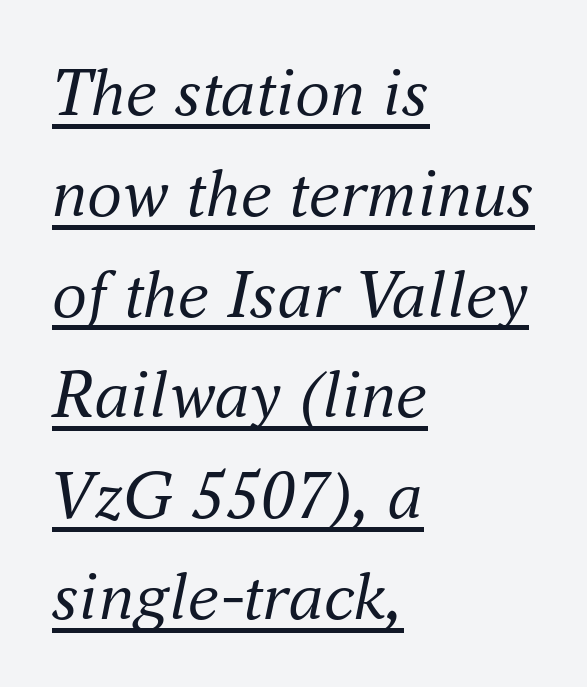
The typesetter has applied underlining to the passage shown. Horizontally, the lines are justified to the leading edge only. The passage shown is typed in a proportional face where columns would drift. This sample uses an oblique cut, with every glyph tilted off the vertical.
